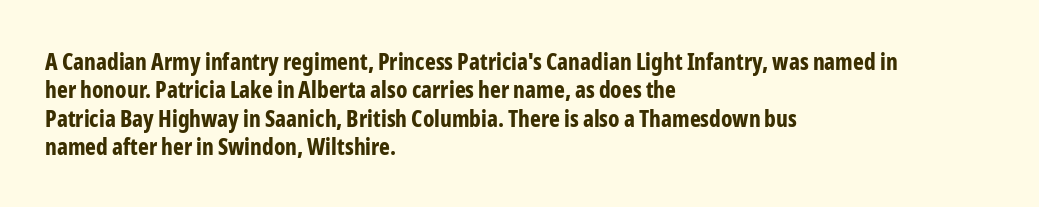
{"italic": "no", "bold": "yes", "underline": "no", "align": "left", "line_spacing_ratio": 1.23, "letter_spacing": "normal", "letter_spacing_em": 0.0, "glyph_px": 23}
